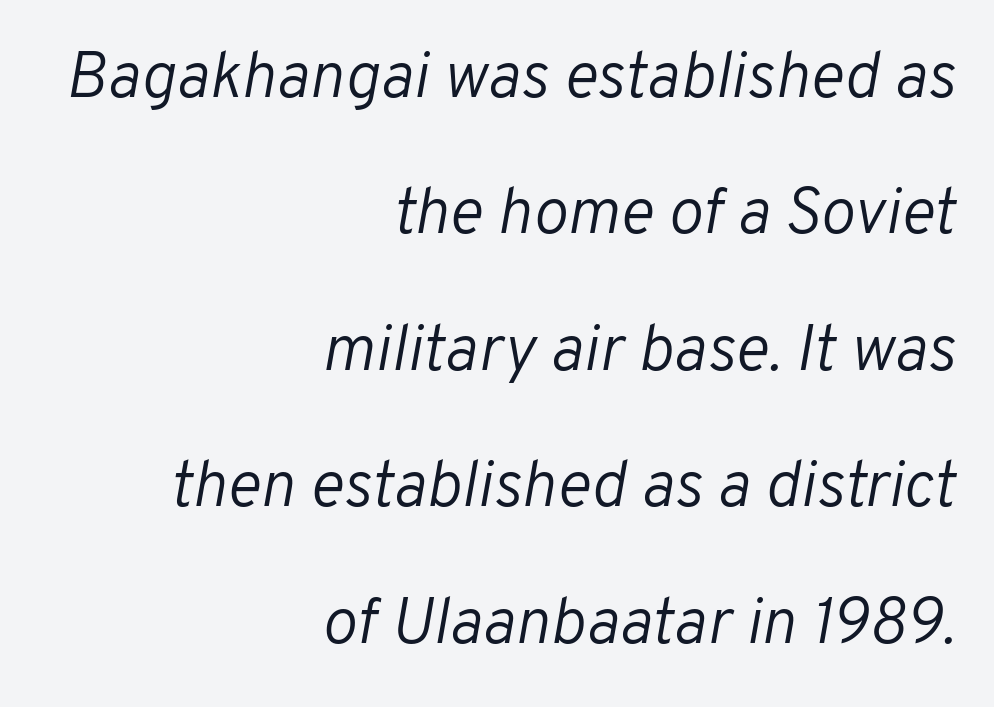
{"italic": "yes", "lean": "right", "slant_degrees": 10, "bold": "no", "weight": "light", "width": "normal", "stroke_contrast": "low", "x_height": "medium", "monospaced": "no", "underline": "no", "align": "right", "line_spacing": "loose", "line_spacing_ratio": 2.1, "letter_spacing": "normal", "letter_spacing_em": 0.0, "glyph_px": 65}
